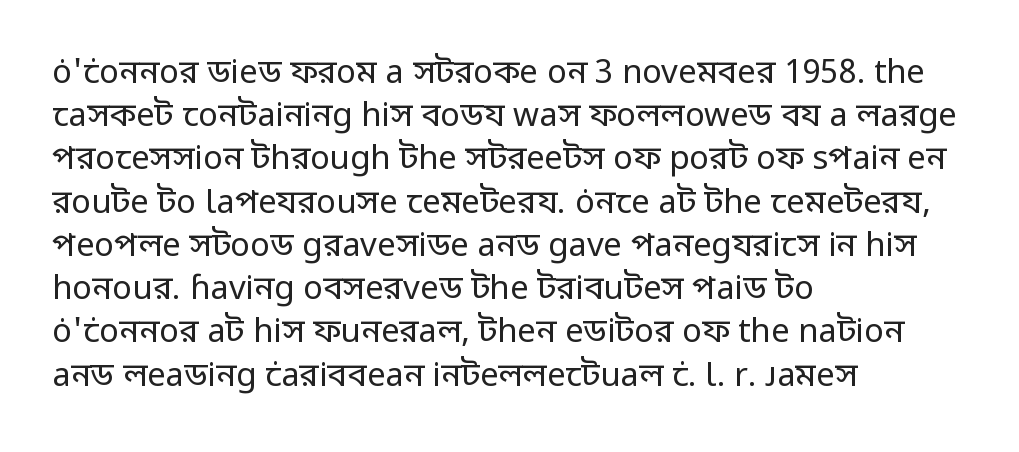
The image shows 33 px regular-weight sans-serif type, upright; set left-aligned, normal line spacing (1.31x), normal letter spacing, not underlined; low stroke contrast and a medium x-height.
